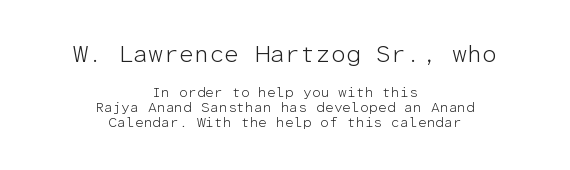
{"italic": "no", "bold": "no", "underline": "no", "align": "center", "line_spacing": "tight", "line_spacing_ratio": 1.07, "letter_spacing": "normal", "letter_spacing_em": 0.0, "larger_block": "first", "size_ratio": 1.71, "glyph_px": 24}
